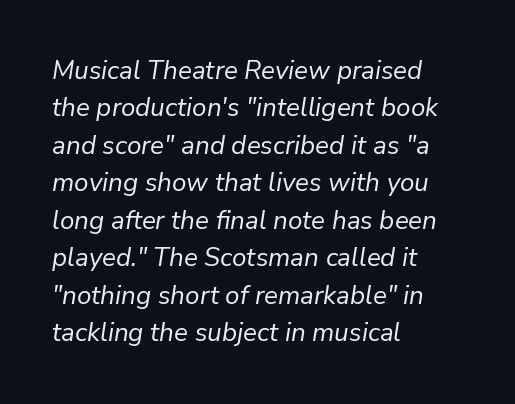
Q: Is the text bold? A: No.
Q: Is the text italic (slanted)? A: Yes, it leans right by about 9 degrees.
Q: Is the text underlined? A: No.
Q: How is the paragraph aligned? A: Left-aligned.
Q: Is the spacing between letters normal or unusually wide? A: Normal.
Q: Is the spacing between lines tight, normal or loose? A: Normal.
